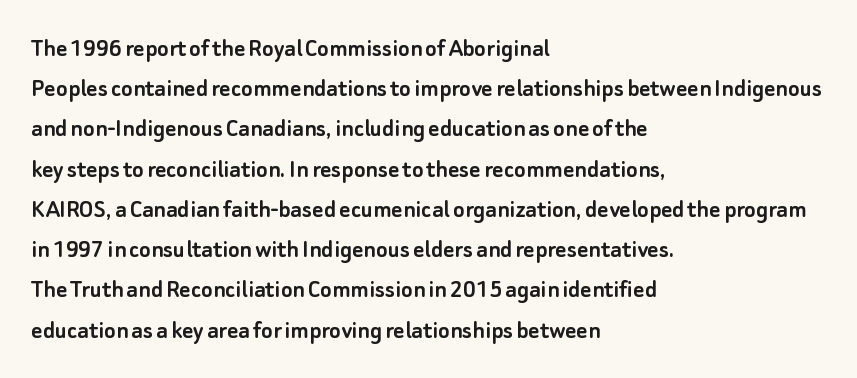
{"italic": "no", "underline": "no", "align": "left", "line_spacing": "normal", "line_spacing_ratio": 1.49, "letter_spacing": "normal", "letter_spacing_em": 0.0, "glyph_px": 27}
